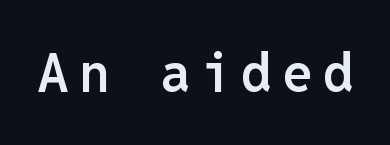
The rendering uses typewriter-style spacing with identical character cells. This rendering employs a face without finishing strokes, i.e., a sans-serif. Glance below the letters and you will spot only blank space. The specimen reads as upright at a glance. The characters look somewhat weighty, a semibold short of true bold.
